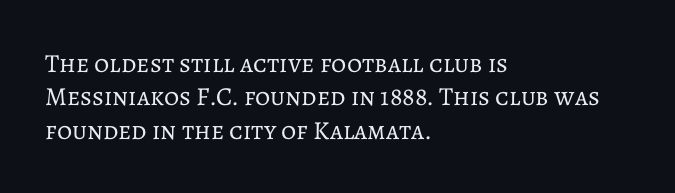
The image shows 26 px text type, upright; set left-aligned, normal line spacing (1.28x), normal letter spacing, not underlined.
